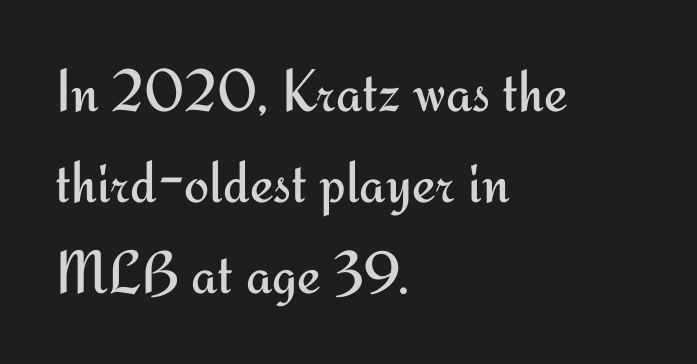
Q: Is the text bold? A: No.
Q: Is the text italic (slanted)? A: No, it is upright.
Q: Is the typeface a serif or a sans-serif typeface? A: Sans-serif.
Q: Is the text underlined? A: No.
Q: How is the paragraph aligned? A: Left-aligned.
Q: Is the spacing between letters normal or unusually wide? A: Normal.
Q: Is the spacing between lines tight, normal or loose? A: Normal.
Q: Width (condensed, normal, or wide)? A: Normal.
Q: Stroke contrast? A: Medium.
Q: x-height? A: Small.
Q: Monospaced? A: No.
